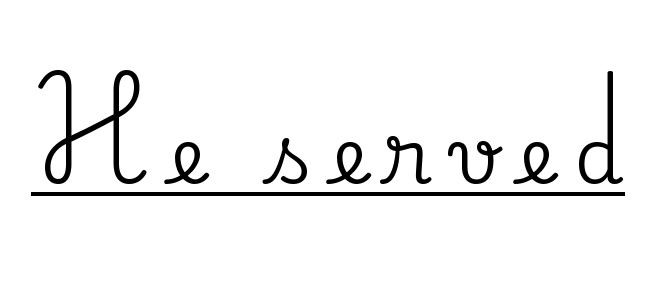
{"serif": "yes", "italic": "no", "width": "normal", "stroke_contrast": "medium", "x_height": "small", "monospaced": "no", "underline": "yes", "letter_spacing": "wide", "letter_spacing_em": 0.25, "glyph_px": 79}
